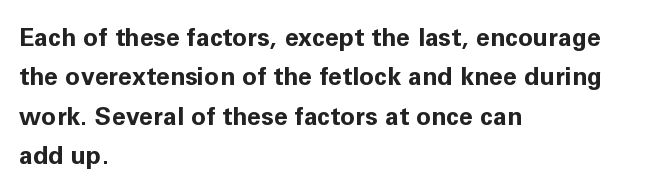
The image shows 25 px bold type, upright; set left-aligned, normal line spacing (1.58x), normal letter spacing, not underlined.
